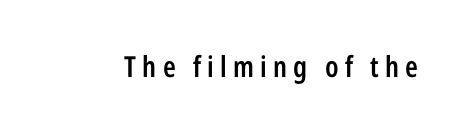
{"serif": "no", "italic": "no", "bold": "semi", "weight": "semibold", "width": "condensed", "stroke_contrast": "low", "x_height": "medium", "monospaced": "no", "underline": "no", "letter_spacing": "wide", "letter_spacing_em": 0.21, "glyph_px": 29}
